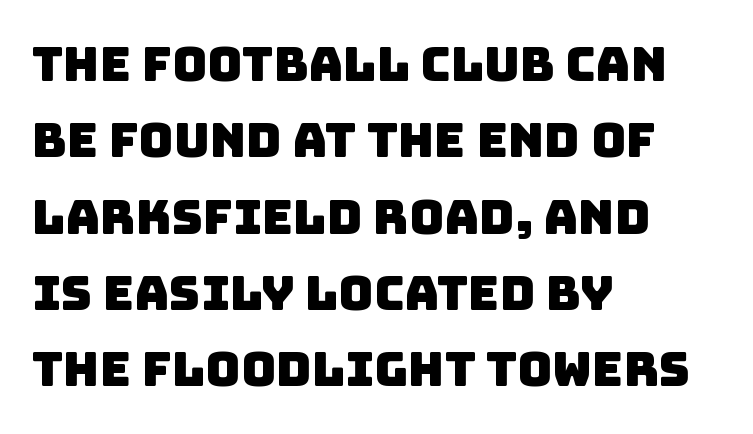
{"serif": "no", "width": "normal", "stroke_contrast": "low", "x_height": "large", "monospaced": "no", "underline": "no", "align": "left", "line_spacing": "normal", "line_spacing_ratio": 1.59, "letter_spacing": "normal", "letter_spacing_em": 0.0, "glyph_px": 48}
